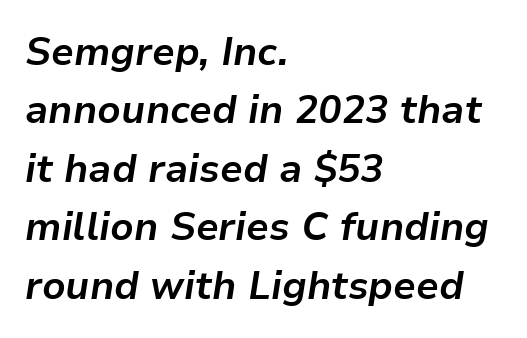
The image shows 39 px bold type, italic (leaning right); set left-aligned, normal line spacing (1.5x), normal letter spacing, not underlined; low stroke contrast and a medium x-height.
